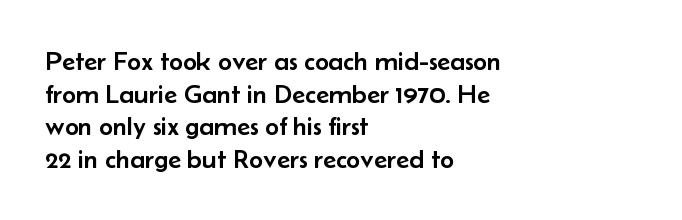
Words float on clear page, feet unadorned. Words appear dense and cohesive because spacing is normal. The lettering holds an erect, upright posture throughout. If you drew a ruler down the left edge, every line would touch it.
